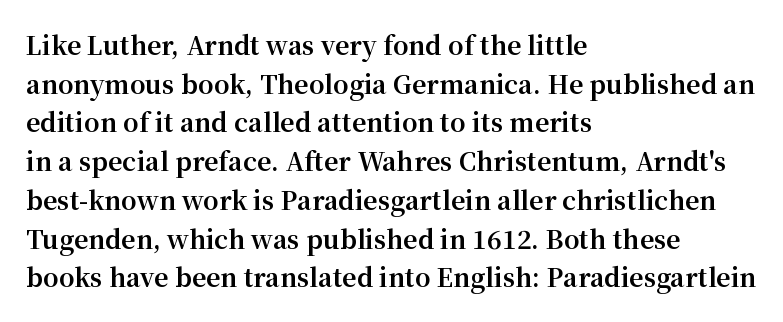
Q: Is the text bold? A: Yes.
Q: Is the text italic (slanted)? A: No, it is upright.
Q: Is the text underlined? A: No.
Q: How is the paragraph aligned? A: Left-aligned.
Q: Is the spacing between letters normal or unusually wide? A: Normal.
Q: Is the spacing between lines tight, normal or loose? A: Normal.
